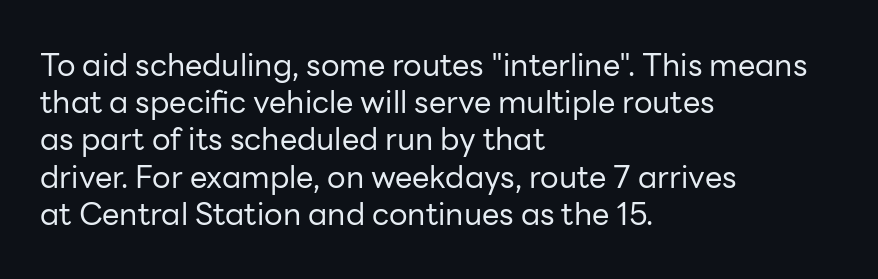
Q: Is the text bold? A: No.
Q: Is the text italic (slanted)? A: No, it is upright.
Q: Is the typeface a serif or a sans-serif typeface? A: Sans-serif.
Q: Is the text underlined? A: No.
Q: How is the paragraph aligned? A: Left-aligned.
Q: Is the spacing between letters normal or unusually wide? A: Normal.
Q: Width (condensed, normal, or wide)? A: Normal.
Q: Stroke contrast? A: Low.
Q: x-height? A: Medium.
Q: Monospaced? A: No.
